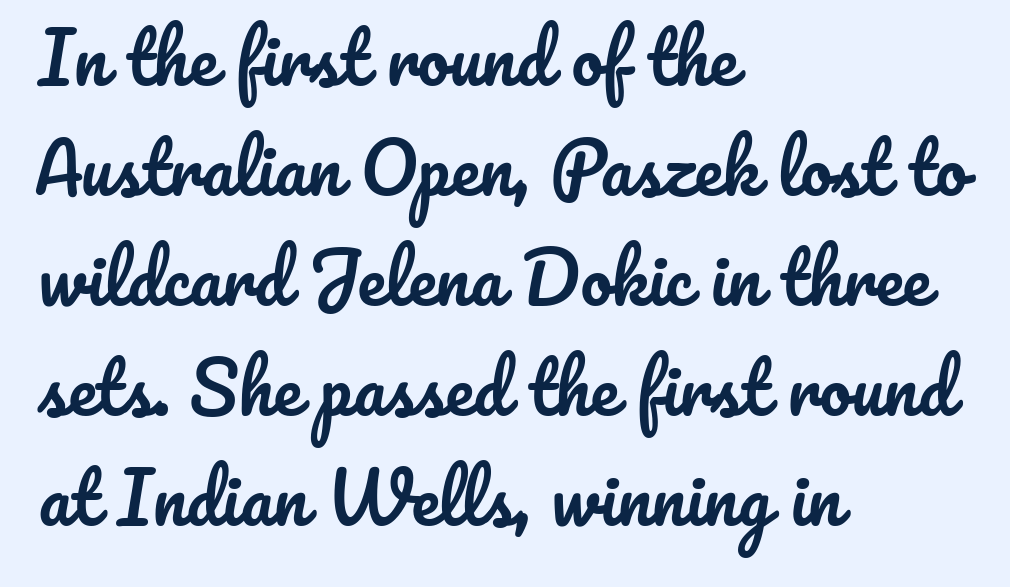
The image shows 70 px text type; set left-aligned, normal line spacing (1.57x), normal letter spacing, not underlined; low stroke contrast and a small x-height.
